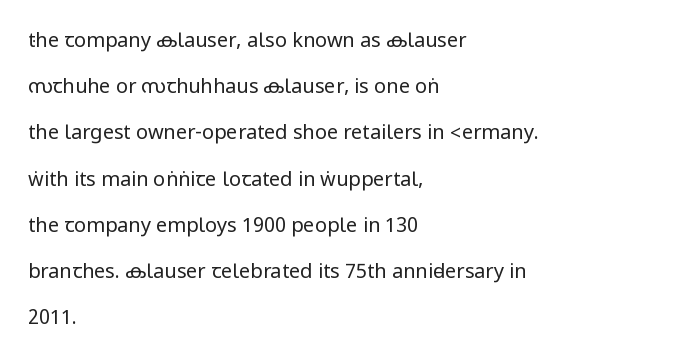
Q: Is the text bold? A: No.
Q: Is the text italic (slanted)? A: No, it is upright.
Q: Is the text underlined? A: No.
Q: How is the paragraph aligned? A: Left-aligned.
Q: Is the spacing between letters normal or unusually wide? A: Normal.
Q: Is the spacing between lines tight, normal or loose? A: Loose.
